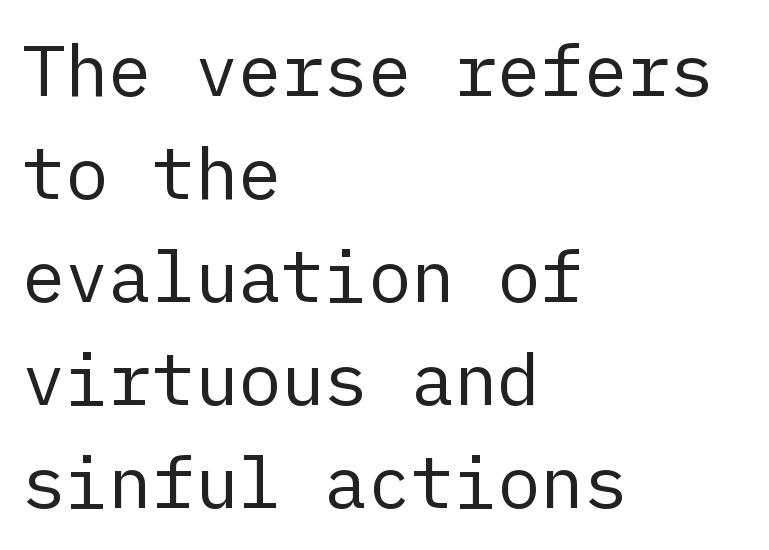
The image shows 72 px regular-weight sans-serif type, upright; set left-aligned, normal line spacing (1.43x), normal letter spacing, not underlined; low stroke contrast and a medium x-height.
